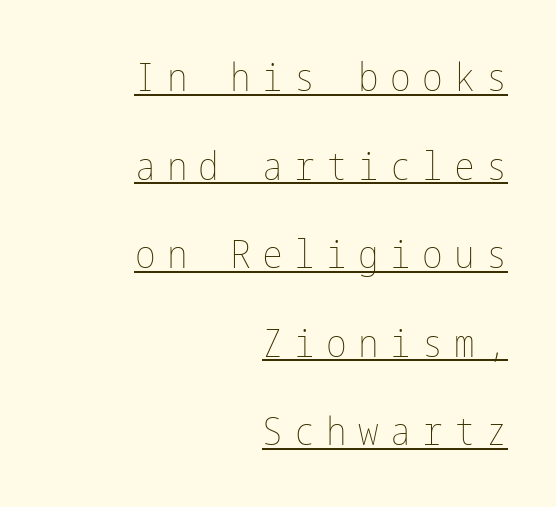
{"italic": "no", "bold": "no", "weight": "thin", "width": "condensed", "stroke_contrast": "low", "x_height": "medium", "underline": "yes", "align": "right", "line_spacing": "loose", "line_spacing_ratio": 2.27, "letter_spacing": "wide", "letter_spacing_em": 0.29, "glyph_px": 39}
